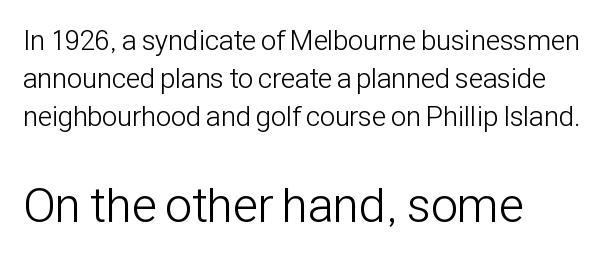
The image shows 49 px light, condensed sans-serif type, upright; set left-aligned, normal line spacing (1.35x), normal letter spacing, not underlined; the second (bottom) block is 1.75x larger; low stroke contrast and a medium x-height.
